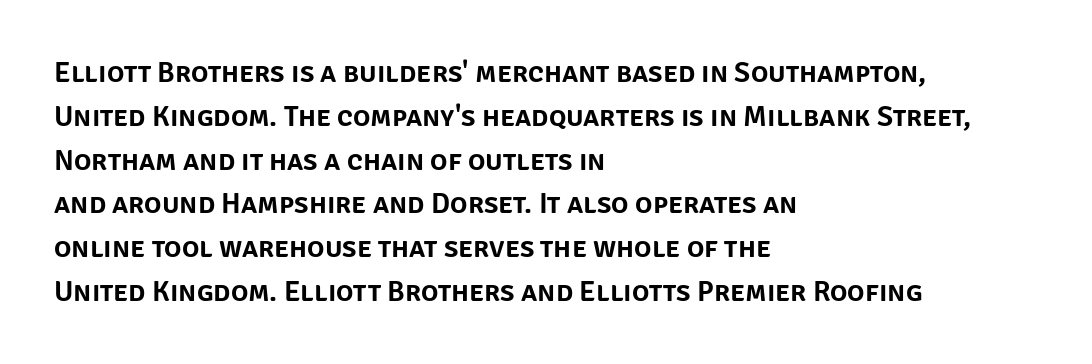
{"serif": "no", "italic": "no", "width": "normal", "stroke_contrast": "low", "x_height": "large", "monospaced": "no", "underline": "no", "align": "left", "line_spacing": "normal", "line_spacing_ratio": 1.51, "letter_spacing": "normal", "letter_spacing_em": 0.0, "glyph_px": 29}
